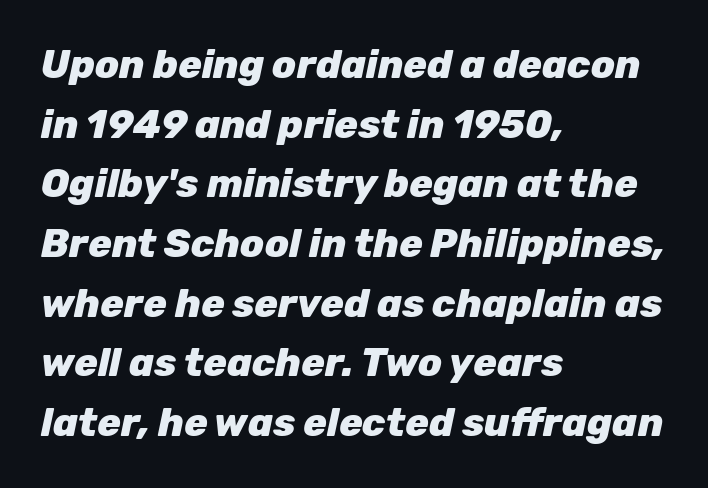
Q: Is the text bold? A: Yes.
Q: Is the text italic (slanted)? A: Yes, it leans right by about 12 degrees.
Q: Is the text underlined? A: No.
Q: How is the paragraph aligned? A: Left-aligned.
Q: Is the spacing between letters normal or unusually wide? A: Normal.
Q: Is the spacing between lines tight, normal or loose? A: Normal.
Q: Width (condensed, normal, or wide)? A: Normal.
Q: Stroke contrast? A: Low.
Q: x-height? A: Medium.
Q: Monospaced? A: No.
